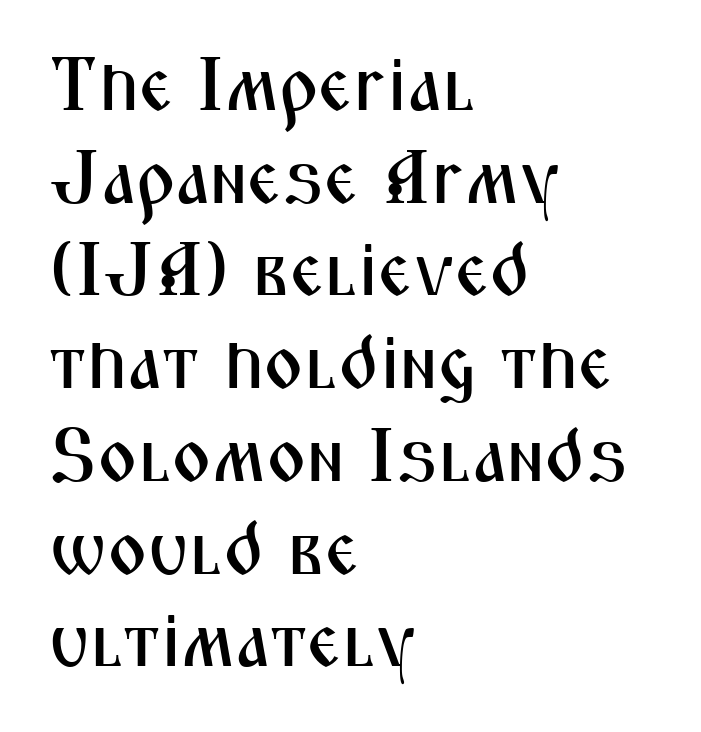
Q: Is the text italic (slanted)? A: No, it is upright.
Q: Is the typeface a serif or a sans-serif typeface? A: Sans-serif.
Q: Is the text underlined? A: No.
Q: How is the paragraph aligned? A: Left-aligned.
Q: Is the spacing between letters normal or unusually wide? A: Normal.
Q: Width (condensed, normal, or wide)? A: Condensed.
Q: Stroke contrast? A: Medium.
Q: x-height? A: Medium.
Q: Monospaced? A: No.
